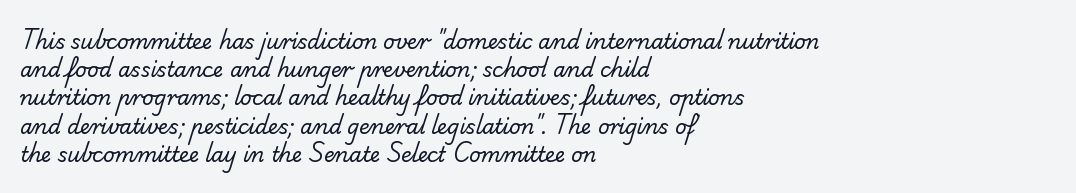
Descender tails drop into unmarked territory. The font sits on the lighter half of the weight spectrum, regular included. Short note: letters normally spaced. Is there much room between lines? A standard amount, neither cramped nor airy.
